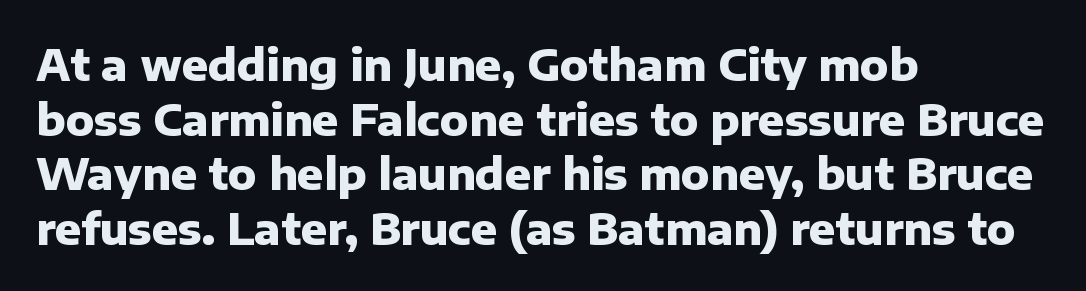
Stroke thickness is high; the sample reads as a true bold. Inter-character spacing is left at the font's built-in metrics. Is this a fixed-width face? No — the glyphs have proportional, varying widths. Nothing sits at the stroke ends, so this counts as sans-serif. Every stem runs plumb, perpendicular to the baseline.
